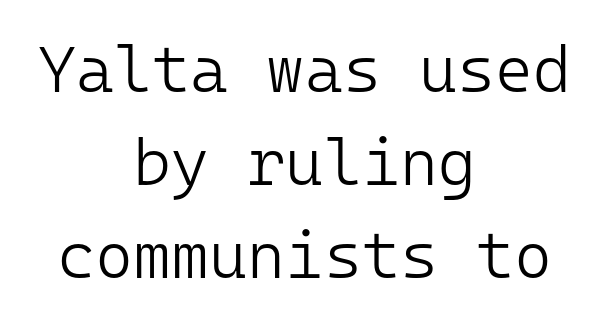
The designer left line spacing at the default. Designer's note — italics off, roman on. Characters follow at the spacing the type designer built in. This sample has the even, mechanical cadence of fixed-width lettering. Compared with a typical body face, this is equally light or lighter still. Visually the block forms a symmetrical silhouette, jagged on both flanks.
